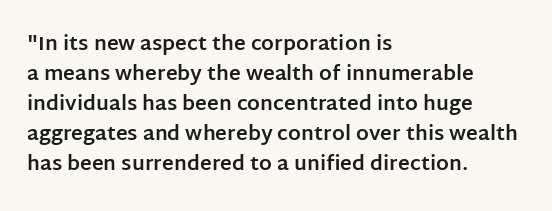
Alignment: flush left. Tall strokes in this sample are plumb rather than angled. Successive baselines arrive at the customary interval. The rendering uses a bold face; every stroke is thick and dark. The specimen omits any rule beneath the text block's lines. Short note: letters normally spaced.
